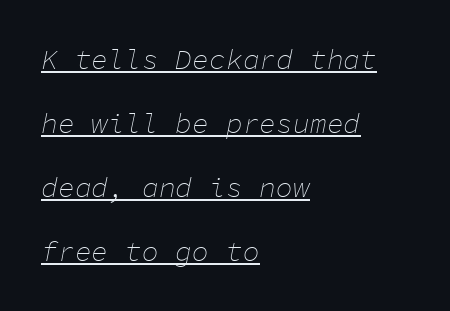
Q: Is the text bold? A: No.
Q: Is the text italic (slanted)? A: Yes, it leans right by about 11 degrees.
Q: Is the text underlined? A: Yes.
Q: How is the paragraph aligned? A: Left-aligned.
Q: Is the spacing between letters normal or unusually wide? A: Normal.
Q: Is the spacing between lines tight, normal or loose? A: Loose.
Q: Width (condensed, normal, or wide)? A: Normal.
Q: Stroke contrast? A: Low.
Q: x-height? A: Medium.
Q: Monospaced? A: Yes.
